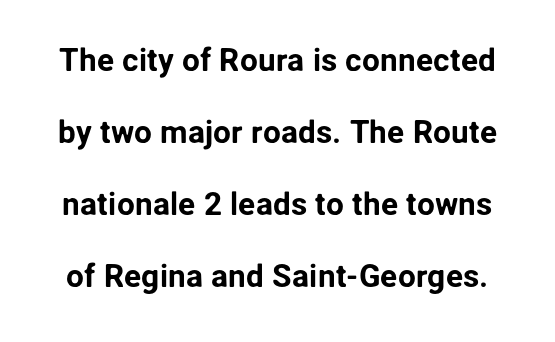
{"serif": "no", "italic": "no", "width": "normal", "stroke_contrast": "low", "x_height": "medium", "monospaced": "no", "underline": "no", "line_spacing": "loose", "line_spacing_ratio": 2.25, "letter_spacing": "normal", "letter_spacing_em": 0.0, "glyph_px": 32}
